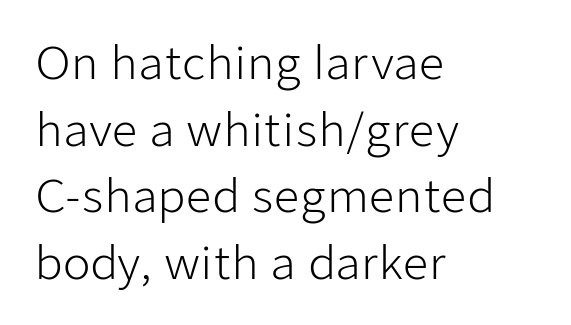
The image shows 45 px light sans-serif type, upright; set left-aligned, normal line spacing (1.48x), normal letter spacing, not underlined; low stroke contrast and a medium x-height.
